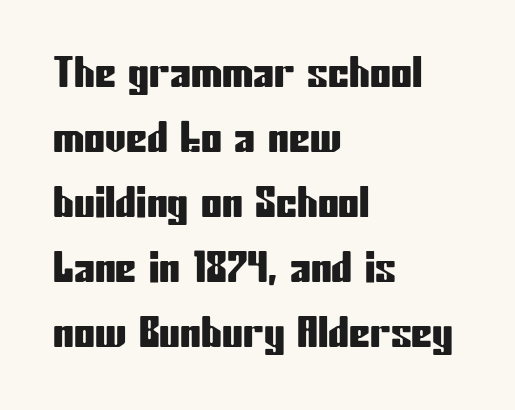
Q: Is the text italic (slanted)? A: No, it is upright.
Q: Is the typeface a serif or a sans-serif typeface? A: Sans-serif.
Q: Is the text underlined? A: No.
Q: How is the paragraph aligned? A: Left-aligned.
Q: Is the spacing between letters normal or unusually wide? A: Normal.
Q: Is the spacing between lines tight, normal or loose? A: Normal.
Q: Width (condensed, normal, or wide)? A: Condensed.
Q: Stroke contrast? A: Low.
Q: x-height? A: Medium.
Q: Monospaced? A: No.
